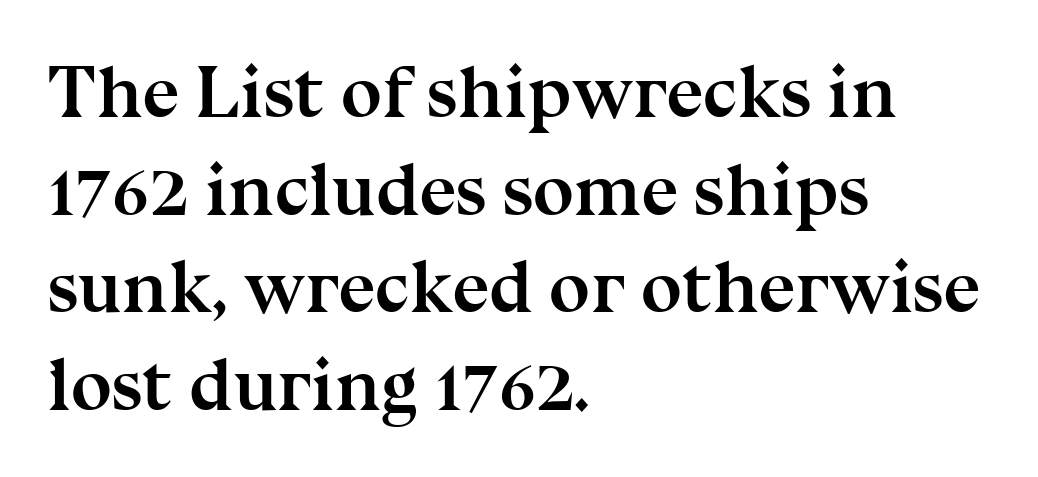
The image shows 74 px semibold serif type, upright; set left-aligned, normal line spacing (1.32x), normal letter spacing, not underlined; medium stroke contrast and a medium x-height.
